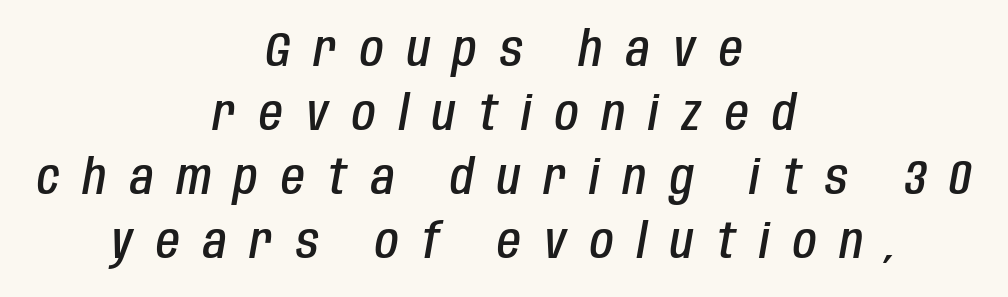
{"italic": "yes", "lean": "right", "slant_degrees": 10, "bold": "semi", "weight": "semibold", "width": "condensed", "stroke_contrast": "low", "x_height": "large", "monospaced": "no", "underline": "no", "align": "center", "line_spacing": "normal", "line_spacing_ratio": 1.33, "letter_spacing": "wide", "letter_spacing_em": 0.49, "glyph_px": 48}
